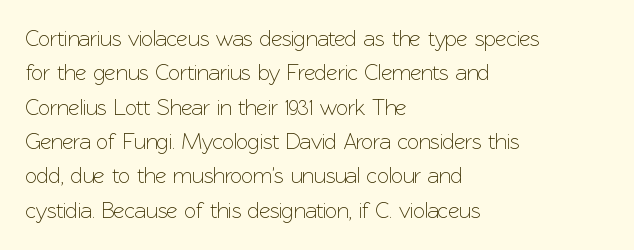
The image shows 22 px text type, upright; set left-aligned, normal line spacing (1.56x), normal letter spacing, not underlined.
